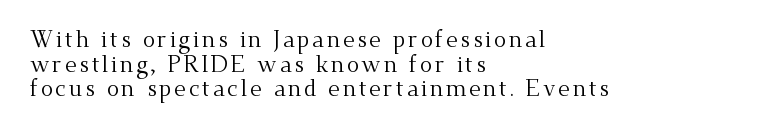
The image shows 23 px text type, upright; set left-aligned, tight line spacing (1.07x), not underlined.
